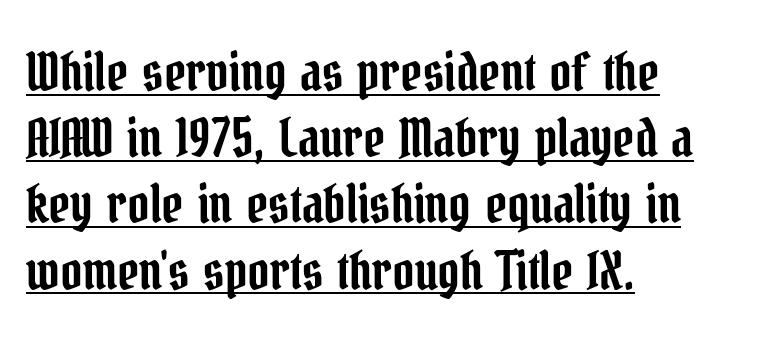
{"serif": "yes", "italic": "no", "width": "condensed", "stroke_contrast": "low", "x_height": "medium", "monospaced": "no", "underline": "yes", "align": "left", "line_spacing": "normal", "line_spacing_ratio": 1.25, "letter_spacing": "normal", "letter_spacing_em": 0.0, "glyph_px": 53}
